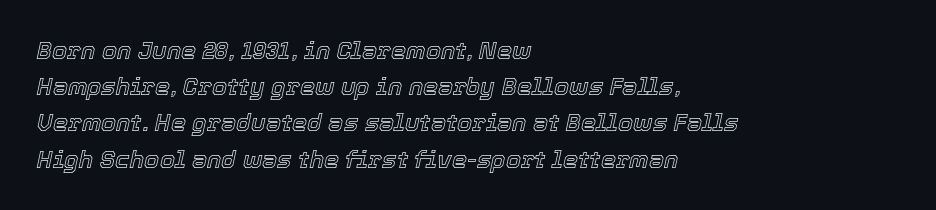
Q: Is the text italic (slanted)? A: Yes, it leans right by about 12 degrees.
Q: Is the text underlined? A: No.
Q: How is the paragraph aligned? A: Left-aligned.
Q: Is the spacing between letters normal or unusually wide? A: Normal.
Q: Is the spacing between lines tight, normal or loose? A: Normal.
